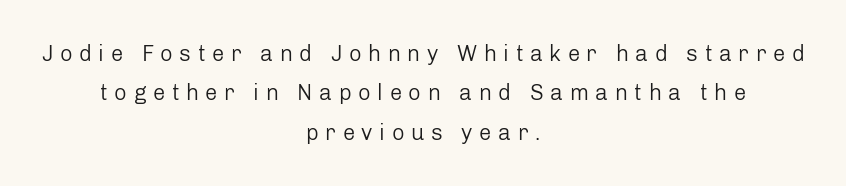
Q: Is the text bold? A: No.
Q: Is the text italic (slanted)? A: No, it is upright.
Q: Is the text underlined? A: No.
Q: How is the paragraph aligned? A: Centered.
Q: Is the spacing between letters normal or unusually wide? A: Unusually wide.
